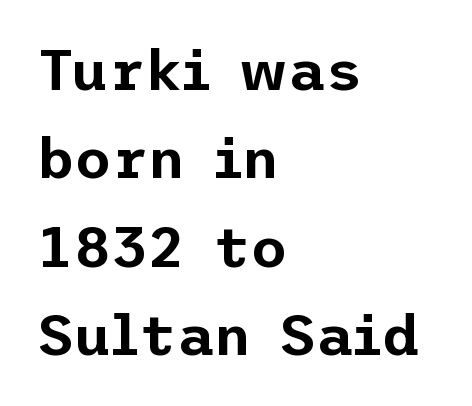
Q: Is the text italic (slanted)? A: No, it is upright.
Q: Is the typeface a serif or a sans-serif typeface? A: Sans-serif.
Q: Is the text underlined? A: No.
Q: How is the paragraph aligned? A: Left-aligned.
Q: Is the spacing between letters normal or unusually wide? A: Normal.
Q: Is the spacing between lines tight, normal or loose? A: Normal.
Q: Width (condensed, normal, or wide)? A: Normal.
Q: Stroke contrast? A: Low.
Q: x-height? A: Medium.
